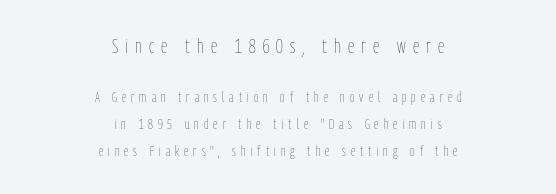
Glyph-to-glyph distance is far greater than everyday printed text. A student would notice the top passage is typeset larger than what follows. Nobody drew a line under any word here. Notice how the stems are strictly vertical — no italics here. Line starts and ends both wander, symmetrically. Nothing heavy about these letters — not bold at all.
